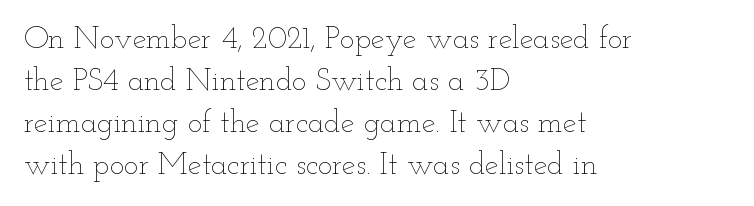
{"italic": "no", "bold": "no", "weight": "thin", "width": "wide", "stroke_contrast": "low", "x_height": "small", "monospaced": "no", "underline": "no", "align": "left", "line_spacing": "normal", "line_spacing_ratio": 1.35, "letter_spacing": "normal", "letter_spacing_em": 0.0, "glyph_px": 31}
